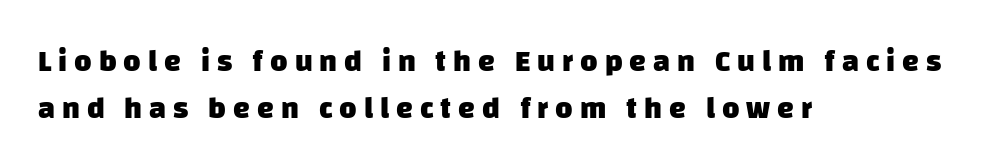
{"serif": "no", "bold": "yes", "weight": "heavy", "width": "normal", "stroke_contrast": "low", "x_height": "large", "monospaced": "no", "underline": "no", "align": "left", "line_spacing": "normal", "line_spacing_ratio": 1.57, "letter_spacing": "wide", "letter_spacing_em": 0.23, "glyph_px": 30}
